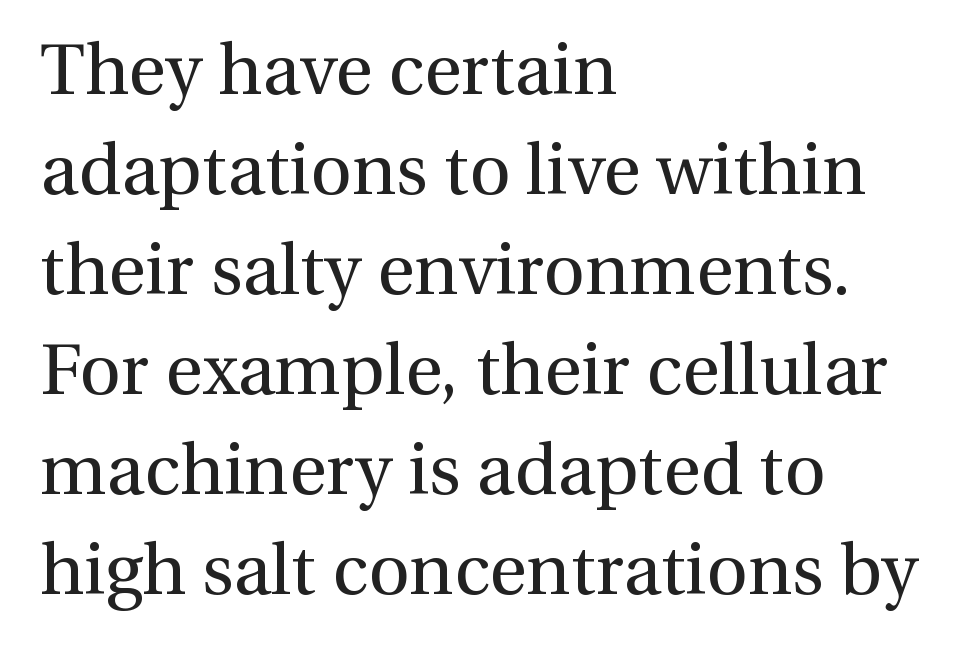
{"serif": "yes", "italic": "no", "bold": "no", "weight": "regular", "width": "normal", "stroke_contrast": "medium", "x_height": "medium", "monospaced": "no", "underline": "no", "align": "left", "line_spacing": "normal", "line_spacing_ratio": 1.39, "letter_spacing": "normal", "letter_spacing_em": 0.0, "glyph_px": 72}
